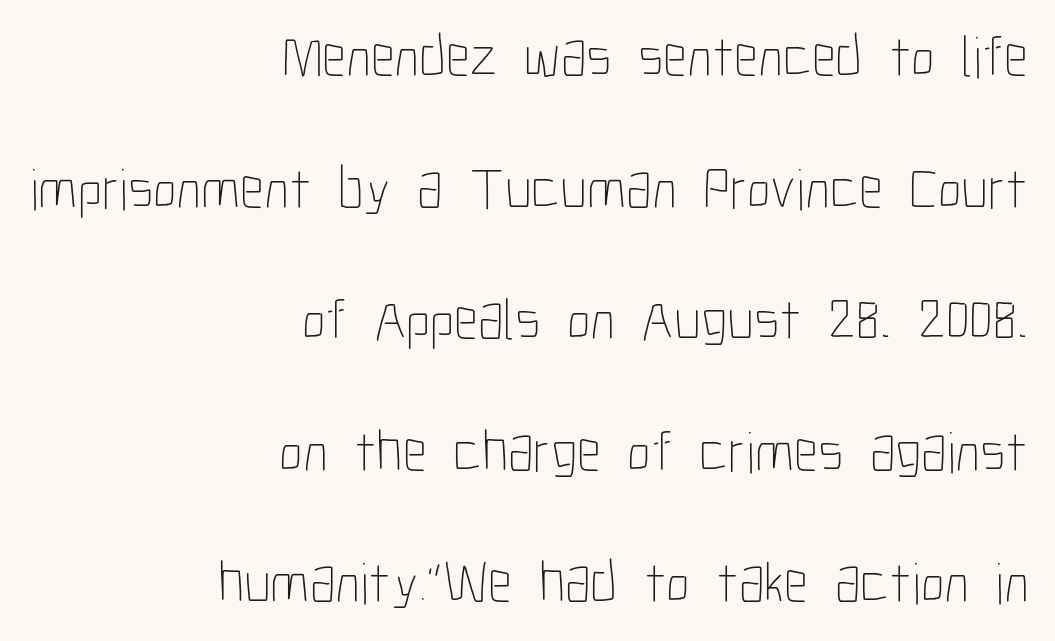
{"italic": "no", "bold": "no", "weight": "thin", "width": "condensed", "stroke_contrast": "low", "x_height": "medium", "monospaced": "no", "underline": "no", "align": "right", "line_spacing": "loose", "line_spacing_ratio": 2.23, "letter_spacing": "normal", "letter_spacing_em": 0.0, "glyph_px": 59}
